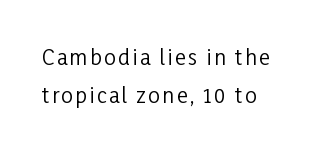
The image shows 21 px text type, upright; set line spacing 1.81x, not underlined.
